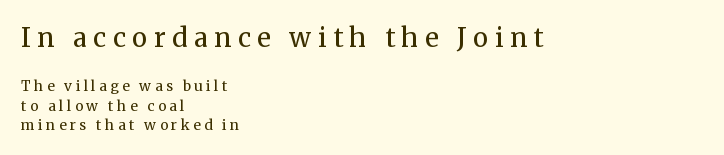
The passage shown is not bold in any degree. The strip under each line holds only bare page. Casual observation: everything's shoved over to the left. The tracking reads as deliberately expanded to a designer's eye. The lettering stays uniformly vertical, giving the passage a roman look. You get the large type first, then a drop to smaller type.
